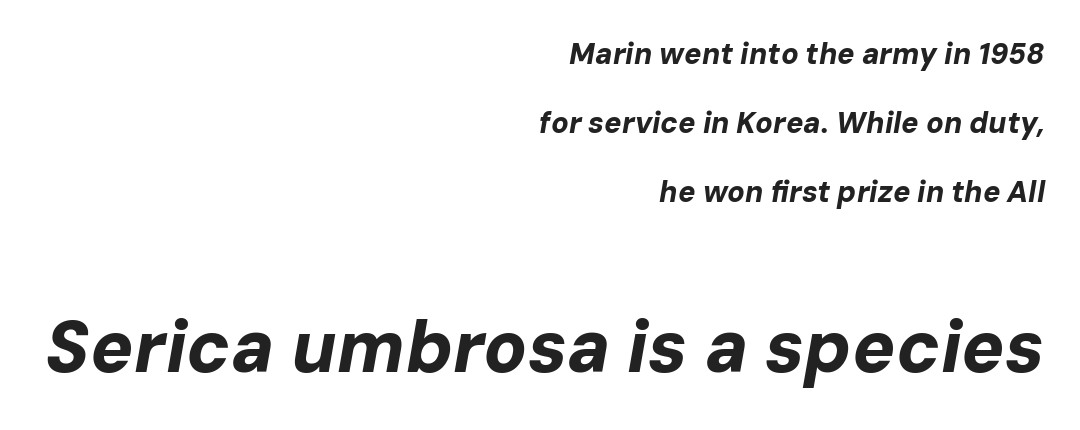
{"italic": "yes", "lean": "right", "slant_degrees": 10, "bold": "yes", "weight": "bold", "width": "normal", "stroke_contrast": "low", "x_height": "medium", "monospaced": "no", "underline": "no", "align": "right", "line_spacing": "loose", "line_spacing_ratio": 2.38, "letter_spacing": "normal", "letter_spacing_em": 0.0, "larger_block": "second", "size_ratio": 2.48, "glyph_px": 72}
